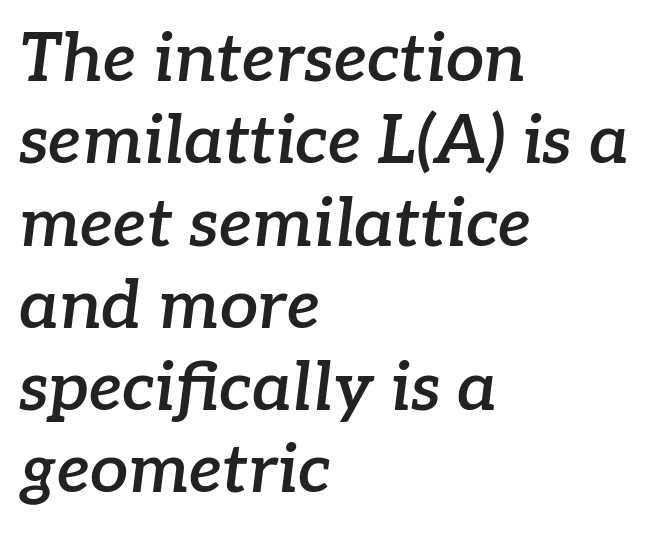
The image shows 68 px semibold serif type, italic (leaning right); set left-aligned, line spacing 1.21x, normal letter spacing, not underlined; low stroke contrast and a medium x-height.
